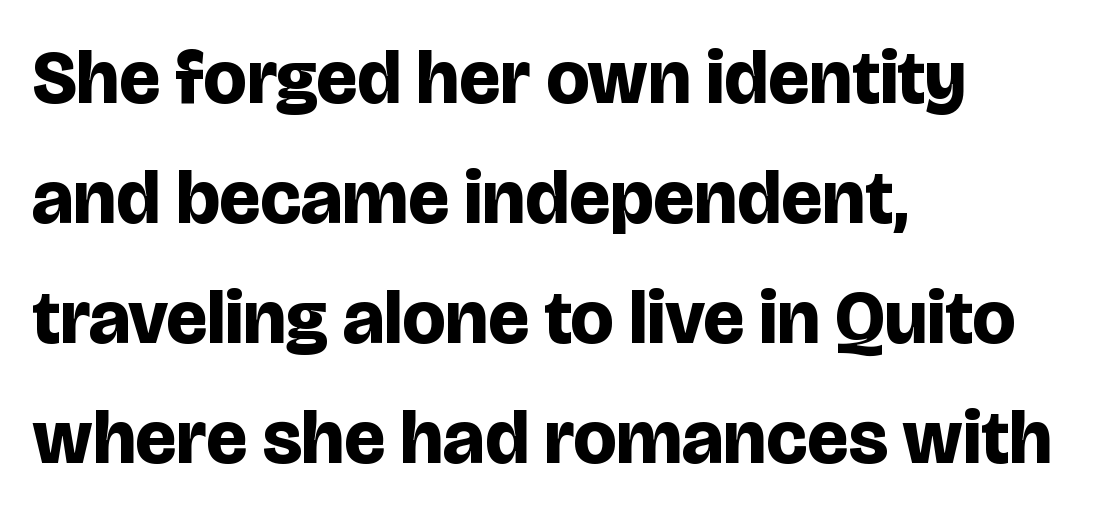
Q: Is the text bold? A: Yes.
Q: Is the text italic (slanted)? A: No, it is upright.
Q: Is the typeface a serif or a sans-serif typeface? A: Sans-serif.
Q: Is the text underlined? A: No.
Q: How is the paragraph aligned? A: Left-aligned.
Q: Is the spacing between letters normal or unusually wide? A: Normal.
Q: Is the spacing between lines tight, normal or loose? A: Normal.
Q: Width (condensed, normal, or wide)? A: Normal.
Q: Stroke contrast? A: Low.
Q: x-height? A: Large.
Q: Monospaced? A: No.
